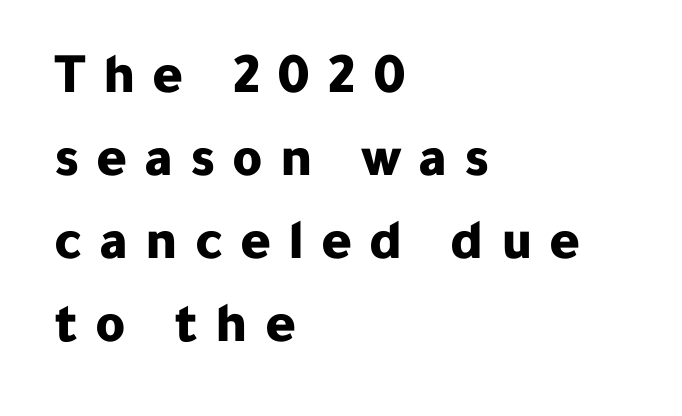
Bare-footed words on every line. On the weight axis this lands at bold, roughly 700. Here the designer chose a conventional face with non-uniform glyph widths. Baseline-to-baseline distance is the conventional proportion of letter height. Notice how the passage keeps a crisp vertical edge on the left only. Regarding serifs, this sample does without them.
